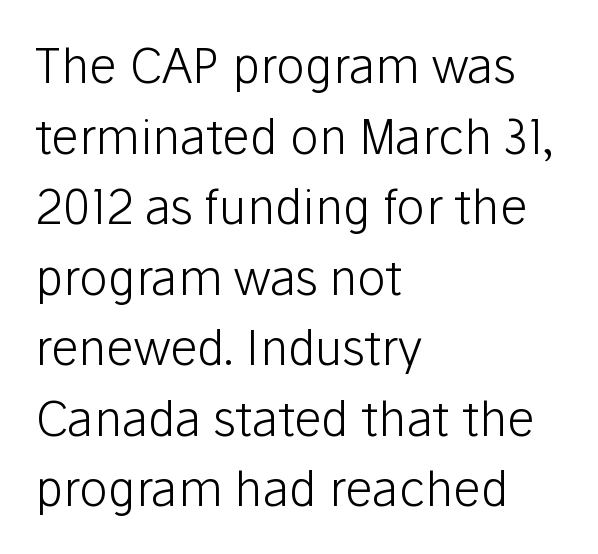
The block of text has a typical density, with ordinary space between rows. The strokes are not fattened; the text isn't bold. Each word holds together tightly as a unit, with standard inter-letter gaps. Spacing verdict: proportional, widths tailored to each character. A bare baseline throughout the passage. No italicization has been applied; the sample stays upright.
